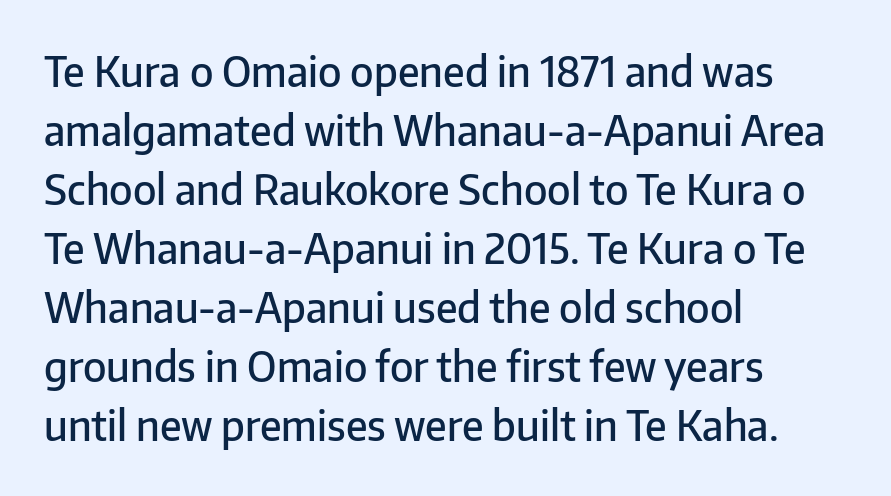
Q: Is the text bold? A: Semi-bold.
Q: Is the text italic (slanted)? A: No, it is upright.
Q: Is the typeface a serif or a sans-serif typeface? A: Sans-serif.
Q: Is the text underlined? A: No.
Q: How is the paragraph aligned? A: Left-aligned.
Q: Is the spacing between letters normal or unusually wide? A: Normal.
Q: Is the spacing between lines tight, normal or loose? A: Normal.
Q: Width (condensed, normal, or wide)? A: Normal.
Q: Stroke contrast? A: Low.
Q: x-height? A: Medium.
Q: Monospaced? A: No.
